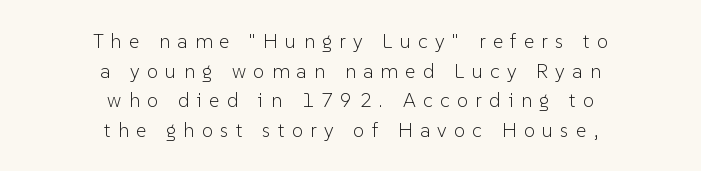
The image shows 20 px text type, upright; set centered, normal line spacing (1.48x), unusually wide letter spacing (+0.37 em), not underlined.
